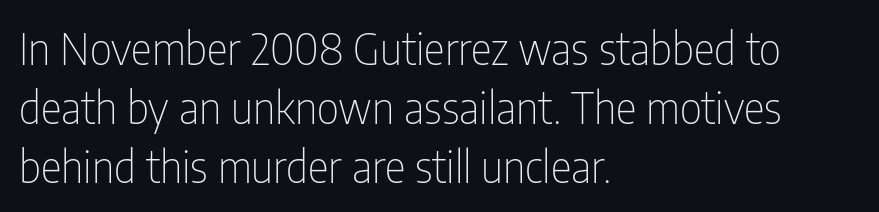
Q: Is the text bold? A: No.
Q: Is the text italic (slanted)? A: No, it is upright.
Q: Is the typeface a serif or a sans-serif typeface? A: Sans-serif.
Q: Is the text underlined? A: No.
Q: How is the paragraph aligned? A: Left-aligned.
Q: Is the spacing between letters normal or unusually wide? A: Normal.
Q: Is the spacing between lines tight, normal or loose? A: Normal.
Q: Width (condensed, normal, or wide)? A: Condensed.
Q: Stroke contrast? A: Low.
Q: x-height? A: Medium.
Q: Monospaced? A: No.
